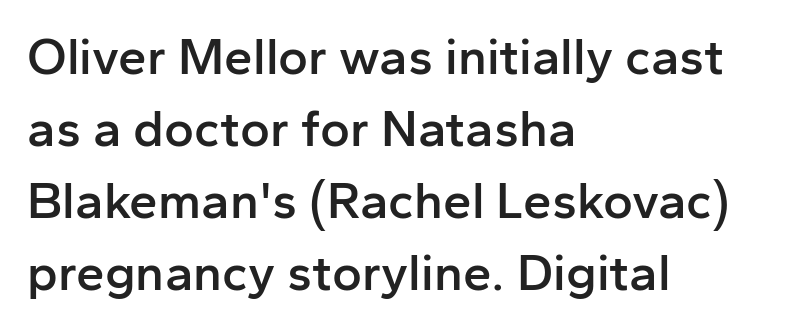
The image shows 51 px semibold sans-serif type, upright; set left-aligned, normal line spacing (1.41x), normal letter spacing, not underlined; low stroke contrast and a medium x-height.
